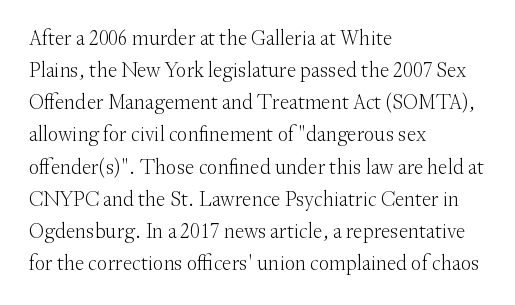
The image shows 21 px text type, upright; set left-aligned, normal line spacing (1.53x), normal letter spacing, not underlined.
